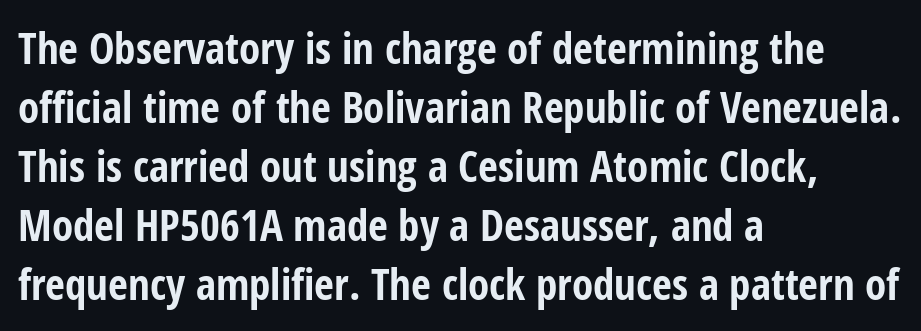
{"serif": "no", "italic": "no", "bold": "yes", "weight": "bold", "width": "condensed", "stroke_contrast": "low", "x_height": "medium", "monospaced": "no", "underline": "no", "align": "left", "line_spacing": "normal", "line_spacing_ratio": 1.37, "letter_spacing": "normal", "letter_spacing_em": 0.0, "glyph_px": 43}
